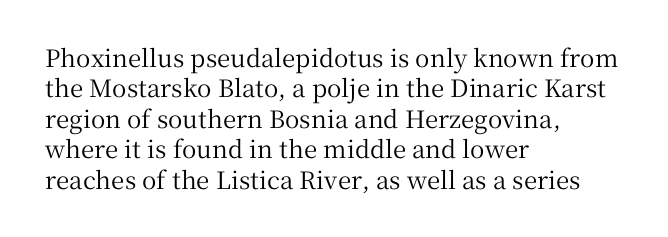
Unmarked baselines from the first word to the last. Short and long lines alike share a common starting point at left. The horizontal fit of the characters is conventional and even. Leading matches the norm, producing a regular column. In terms of posture, this sample is upright.
